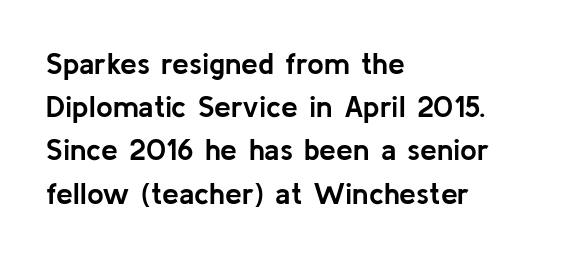
Q: Is the text bold? A: Yes.
Q: Is the text italic (slanted)? A: No, it is upright.
Q: Is the typeface a serif or a sans-serif typeface? A: Sans-serif.
Q: Is the text underlined? A: No.
Q: How is the paragraph aligned? A: Left-aligned.
Q: Is the spacing between letters normal or unusually wide? A: Normal.
Q: Is the spacing between lines tight, normal or loose? A: Normal.
Q: Width (condensed, normal, or wide)? A: Normal.
Q: Stroke contrast? A: Low.
Q: x-height? A: Medium.
Q: Monospaced? A: No.
